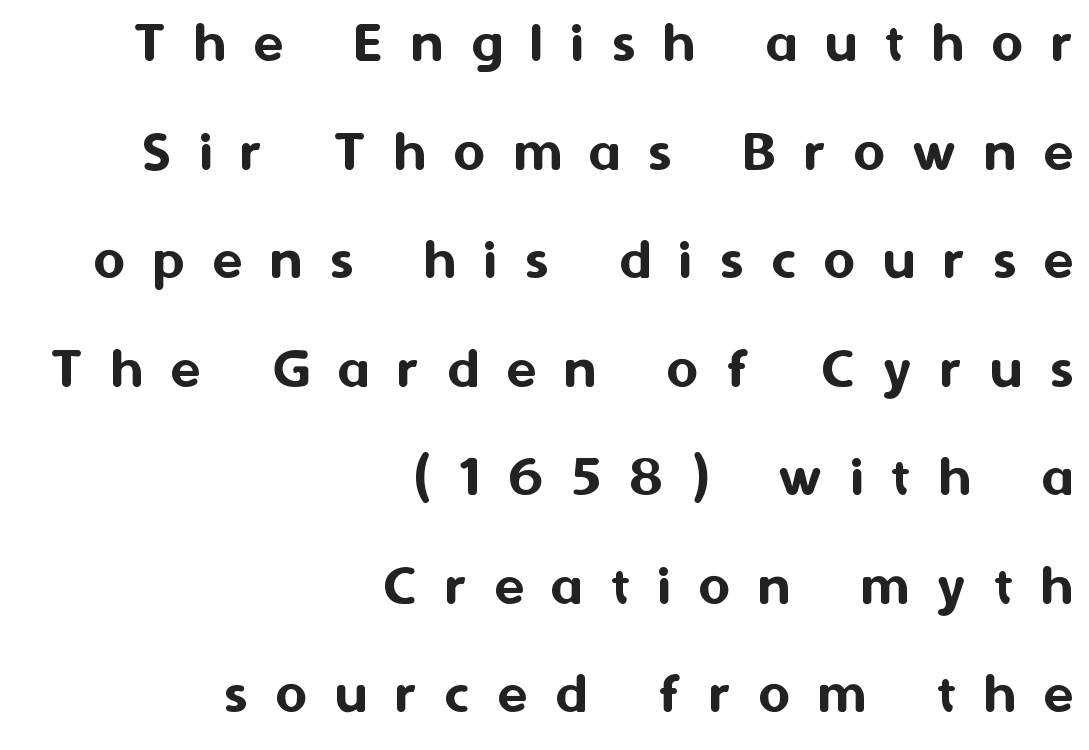
{"serif": "no", "italic": "no", "width": "normal", "stroke_contrast": "medium", "x_height": "medium", "monospaced": "no", "underline": "no", "align": "right", "line_spacing_ratio": 1.78, "letter_spacing": "wide", "letter_spacing_em": 0.46, "glyph_px": 61}
